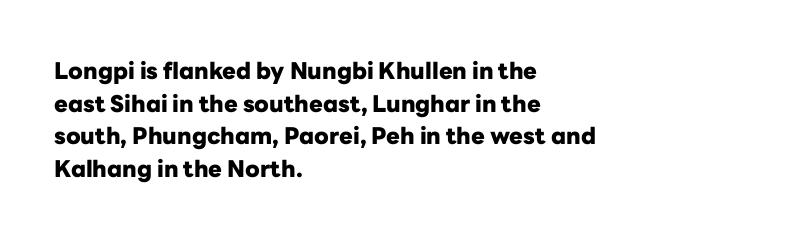
Q: Is the text bold? A: Yes.
Q: Is the text italic (slanted)? A: No, it is upright.
Q: Is the text underlined? A: No.
Q: How is the paragraph aligned? A: Left-aligned.
Q: Is the spacing between letters normal or unusually wide? A: Normal.
Q: Is the spacing between lines tight, normal or loose? A: Normal.
